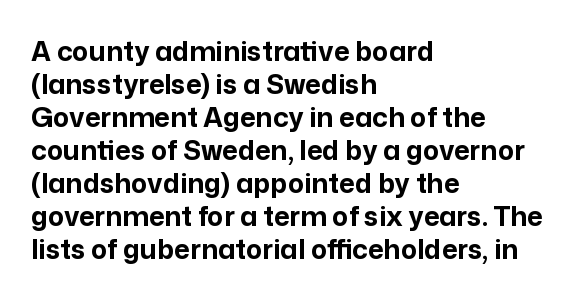
{"italic": "no", "bold": "yes", "underline": "no", "align": "left", "line_spacing_ratio": 1.22, "letter_spacing": "normal", "letter_spacing_em": 0.0, "glyph_px": 27}
